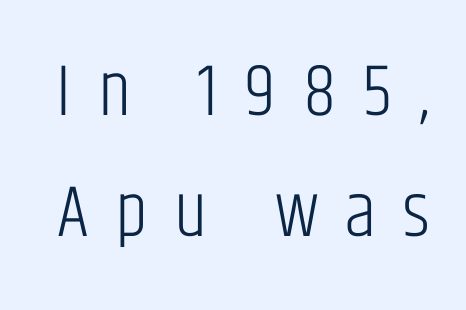
Q: Is the text bold? A: No.
Q: Is the text italic (slanted)? A: No, it is upright.
Q: Is the typeface a serif or a sans-serif typeface? A: Sans-serif.
Q: Is the text underlined? A: No.
Q: Is the spacing between letters normal or unusually wide? A: Unusually wide.
Q: Is the spacing between lines tight, normal or loose? A: Normal.
Q: Width (condensed, normal, or wide)? A: Condensed.
Q: Stroke contrast? A: Low.
Q: x-height? A: Large.
Q: Monospaced? A: No.
